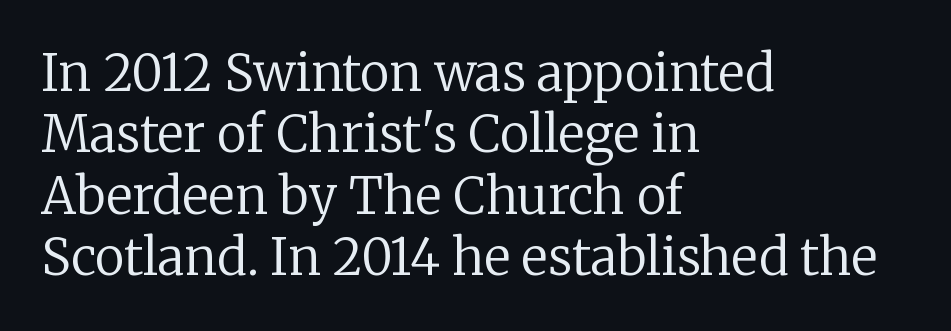
Varying glyph widths throughout — classic text-font behaviour. The string is rendered with underlining switched off. The setting favours the left margin, as ordinary paragraphs usually do. Nope, not italic — everything's standing straight.
